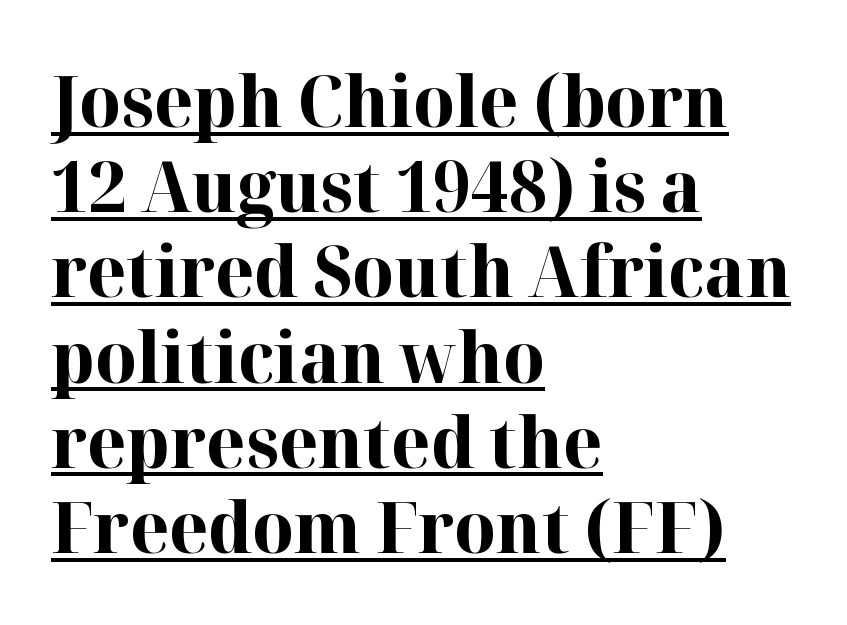
The image shows 71 px bold serif type, upright; set left-aligned, line spacing 1.2x, normal letter spacing, underlined; high stroke contrast and a medium x-height.
